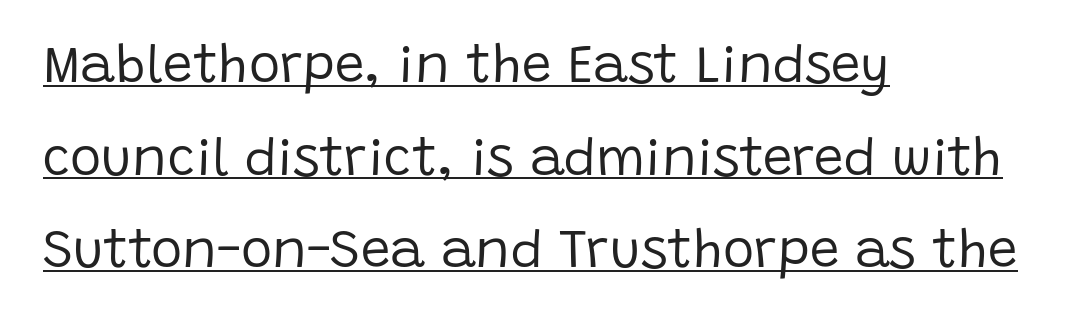
{"serif": "no", "italic": "no", "bold": "no", "weight": "regular", "width": "normal", "stroke_contrast": "low", "x_height": "large", "monospaced": "no", "underline": "yes", "align": "left", "line_spacing_ratio": 1.75, "letter_spacing": "normal", "letter_spacing_em": 0.0, "glyph_px": 53}
